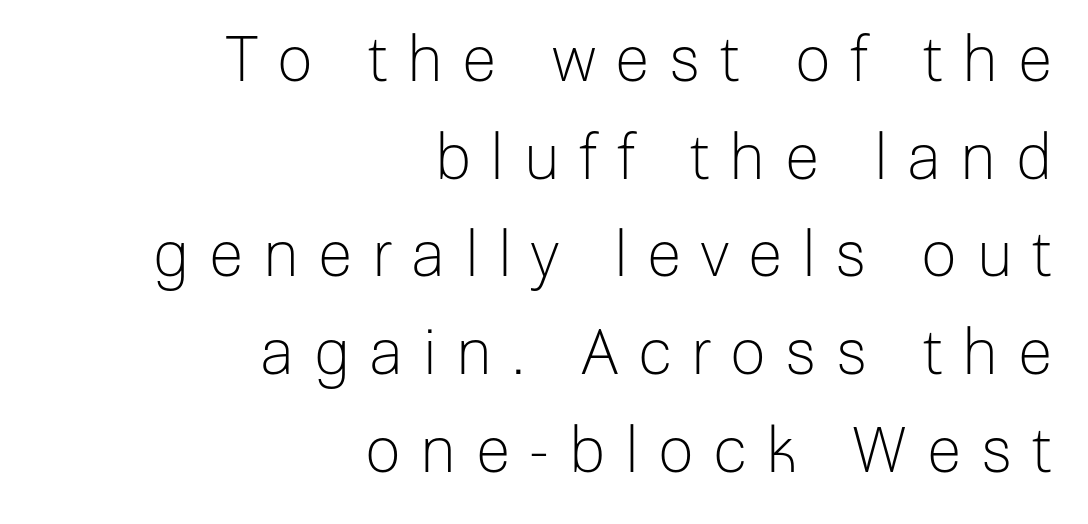
Q: Is the text bold? A: No.
Q: Is the text italic (slanted)? A: No, it is upright.
Q: Is the typeface a serif or a sans-serif typeface? A: Sans-serif.
Q: Is the text underlined? A: No.
Q: How is the paragraph aligned? A: Right-aligned.
Q: Is the spacing between letters normal or unusually wide? A: Unusually wide.
Q: Is the spacing between lines tight, normal or loose? A: Normal.
Q: Width (condensed, normal, or wide)? A: Normal.
Q: Stroke contrast? A: Low.
Q: x-height? A: Medium.
Q: Monospaced? A: No.
